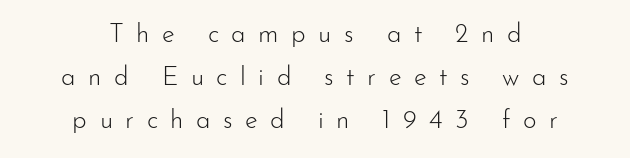
Look at the tracking — it's clearly loosened, letters drifting apart. Teacher's note: observe the equal gaps on both sides — that is centered alignment. The strokes carry an ordinary text weight at most. Every character sits straight up, as roman type does.
